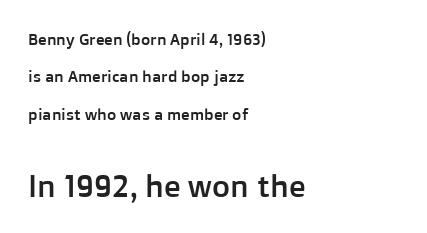
{"serif": "no", "italic": "no", "width": "normal", "stroke_contrast": "low", "x_height": "medium", "monospaced": "no", "underline": "no", "align": "left", "line_spacing": "loose", "line_spacing_ratio": 2.33, "letter_spacing": "normal", "letter_spacing_em": 0.0, "larger_block": "second", "size_ratio": 1.94, "glyph_px": 31}
